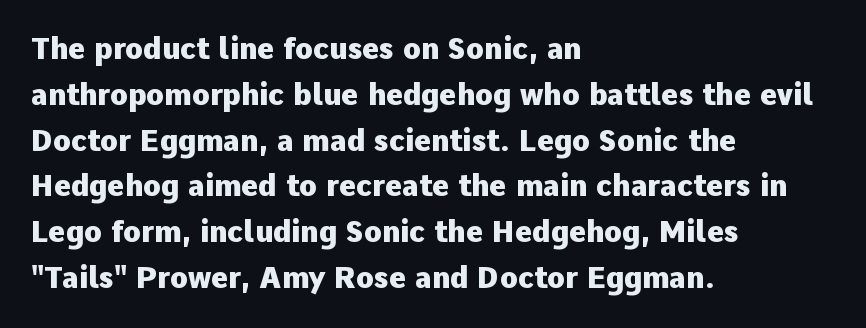
The image shows 29 px heavy sans-serif type, upright; set left-aligned, normal line spacing (1.58x), normal letter spacing, not underlined; low stroke contrast and a medium x-height.
